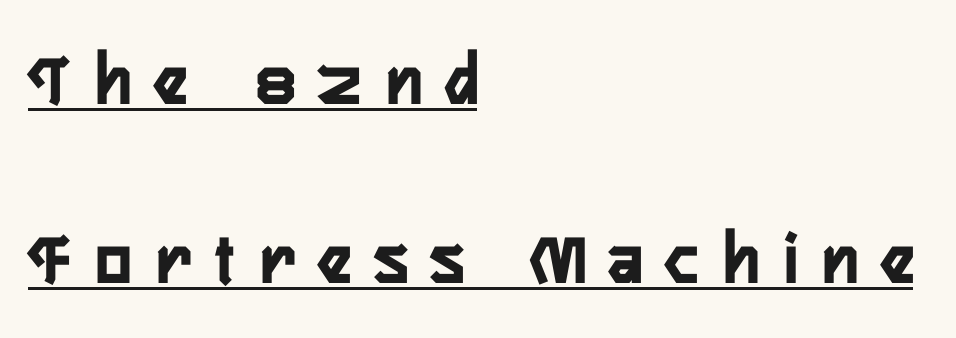
Q: Is the text italic (slanted)? A: No, it is upright.
Q: Is the typeface a serif or a sans-serif typeface? A: Sans-serif.
Q: Is the text underlined? A: Yes.
Q: How is the paragraph aligned? A: Left-aligned.
Q: Is the spacing between letters normal or unusually wide? A: Unusually wide.
Q: Is the spacing between lines tight, normal or loose? A: Loose.
Q: Width (condensed, normal, or wide)? A: Condensed.
Q: Stroke contrast? A: Low.
Q: x-height? A: Medium.
Q: Monospaced? A: No.
